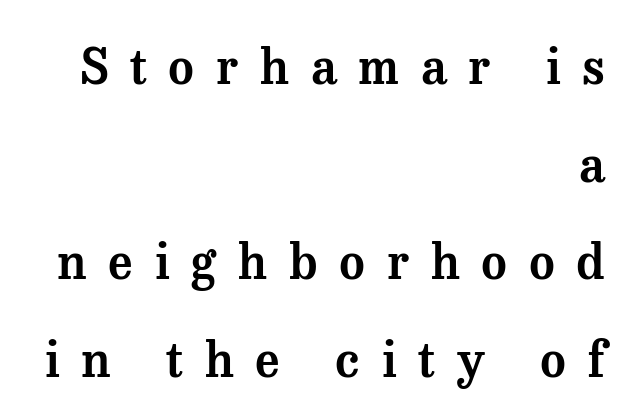
The image shows 49 px serif type, upright; set right-aligned, loose line spacing (1.99x), unusually wide letter spacing (+0.44 em), not underlined; medium stroke contrast and a medium x-height.
